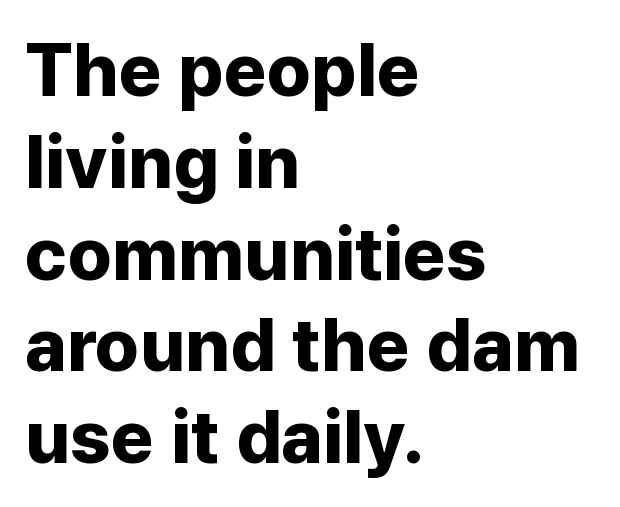
{"serif": "no", "italic": "no", "bold": "yes", "weight": "bold", "width": "normal", "stroke_contrast": "low", "x_height": "medium", "monospaced": "no", "underline": "no", "align": "left", "line_spacing_ratio": 1.24, "letter_spacing": "normal", "letter_spacing_em": 0.0, "glyph_px": 74}
